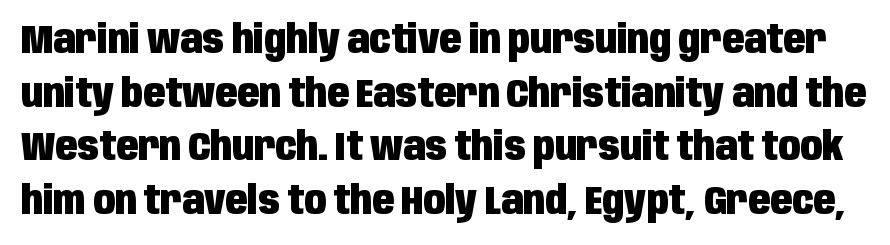
The image shows 40 px heavy, condensed sans-serif type, upright; set normal line spacing (1.34x), normal letter spacing, not underlined; low stroke contrast and a large x-height.
